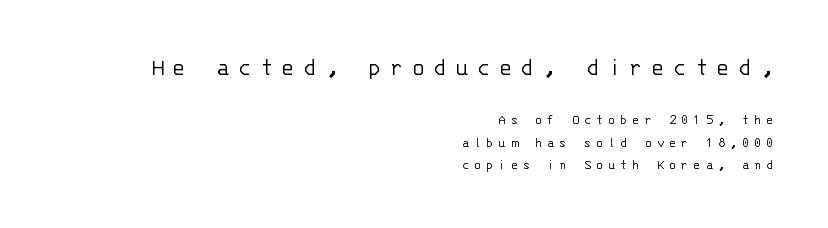
Q: Is the text bold? A: No.
Q: Is the text italic (slanted)? A: No, it is upright.
Q: Is the text underlined? A: No.
Q: How is the paragraph aligned? A: Right-aligned.
Q: Is the spacing between letters normal or unusually wide? A: Unusually wide.
Q: Is the spacing between lines tight, normal or loose? A: Normal.
Q: Which block of text is set in a larger size, the first (top) or the second (bottom)? A: The first (top) one.
